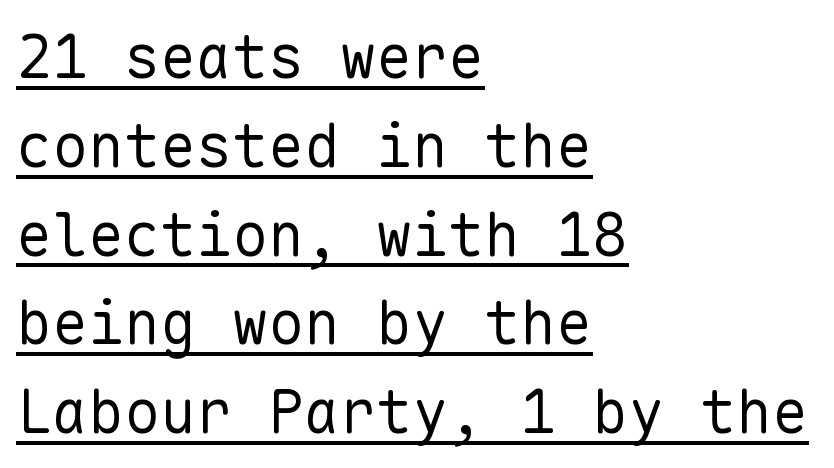
The image shows 60 px regular-weight sans-serif type, upright, monospaced; set left-aligned, normal line spacing (1.48x), normal letter spacing, underlined; low stroke contrast and a medium x-height.
